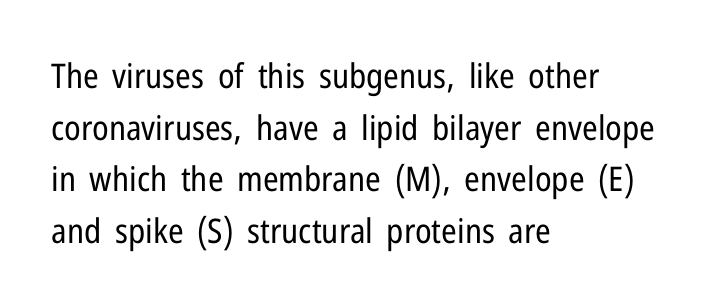
Does the leading feel generous? No, just average. The strokes carry an ordinary text weight at most. The rendering keeps characters at their native spacing. The axis of the letterforms is exactly vertical. The area under the type is left untouched. What kind of face is this? One without serifs — a sans.
